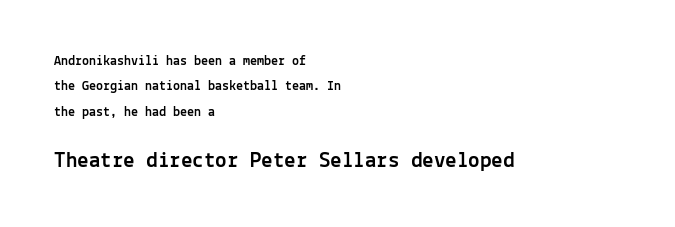
{"italic": "no", "underline": "no", "align": "left", "line_spacing_ratio": 1.82, "letter_spacing": "normal", "letter_spacing_em": 0.0, "larger_block": "second", "size_ratio": 1.64, "glyph_px": 23}
